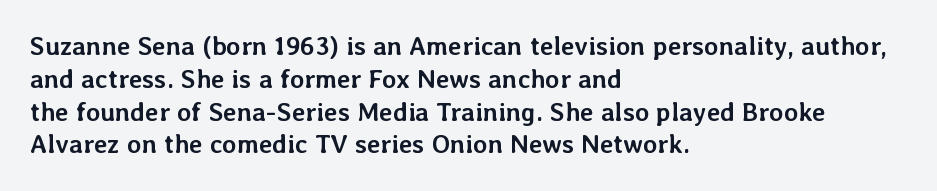
The image shows 26 px bold type, upright; set left-aligned, normal line spacing (1.26x), normal letter spacing, not underlined.
